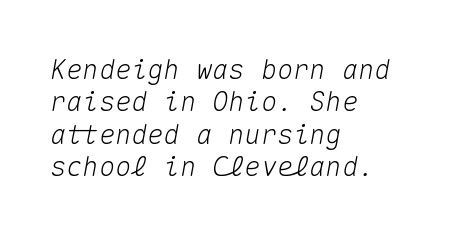
{"italic": "yes", "lean": "right", "slant_degrees": 10, "underline": "no", "align": "left", "line_spacing_ratio": 1.2, "letter_spacing": "normal", "letter_spacing_em": 0.0, "glyph_px": 27}
